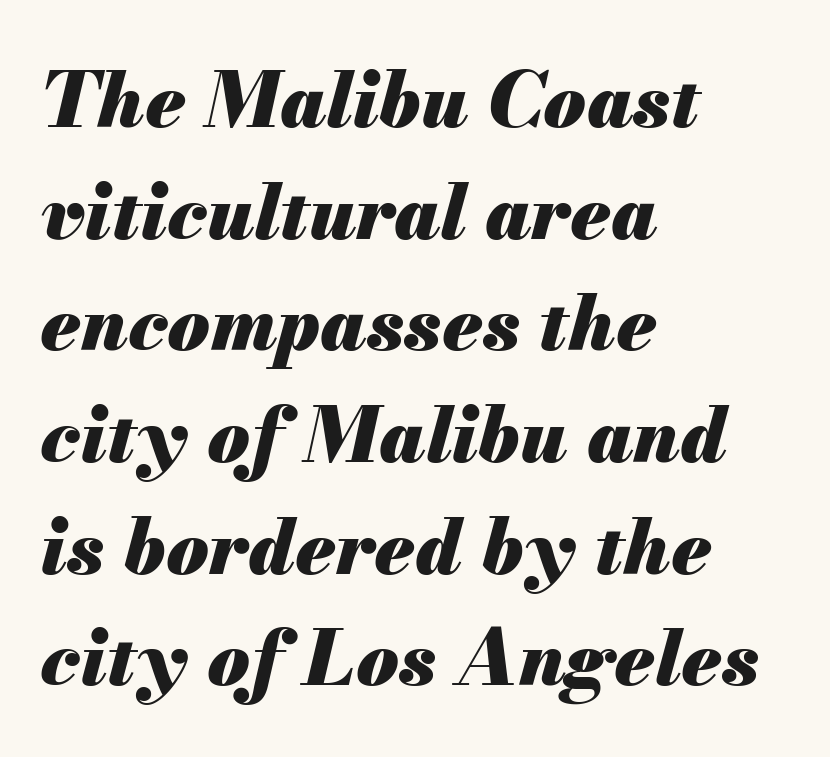
{"italic": "yes", "lean": "right", "slant_degrees": 13, "bold": "yes", "weight": "heavy", "width": "normal", "stroke_contrast": "medium", "x_height": "small", "monospaced": "no", "underline": "no", "align": "left", "line_spacing": "normal", "line_spacing_ratio": 1.45, "letter_spacing": "normal", "letter_spacing_em": 0.0, "glyph_px": 77}
